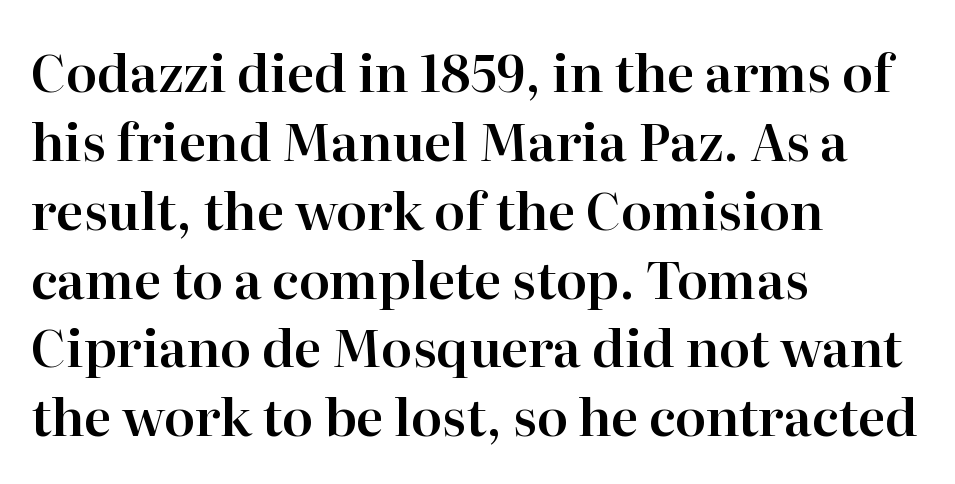
Each new line begins a customary step beneath the previous one. Caption: multi-line text, flush left, ragged right. Examine the stroke ends and you'll spot serifs. Honestly, there is no underline to notice here at all. Italic? Not at all — the glyphs are vertical. Does extra space separate the letters? No, they use regular spacing.
